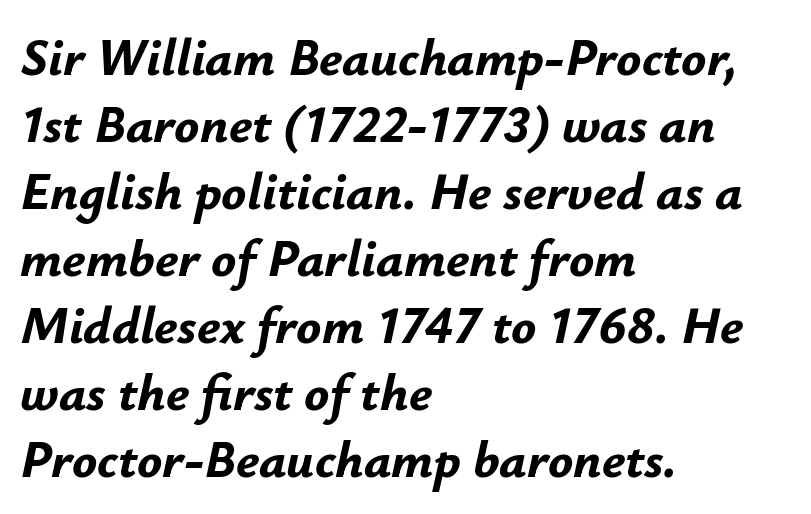
Q: Is the text bold? A: Yes.
Q: Is the text italic (slanted)? A: Yes, it leans right by about 12 degrees.
Q: Is the text underlined? A: No.
Q: How is the paragraph aligned? A: Left-aligned.
Q: Is the spacing between letters normal or unusually wide? A: Normal.
Q: Is the spacing between lines tight, normal or loose? A: Normal.
Q: Width (condensed, normal, or wide)? A: Normal.
Q: Stroke contrast? A: Low.
Q: x-height? A: Small.
Q: Monospaced? A: No.
